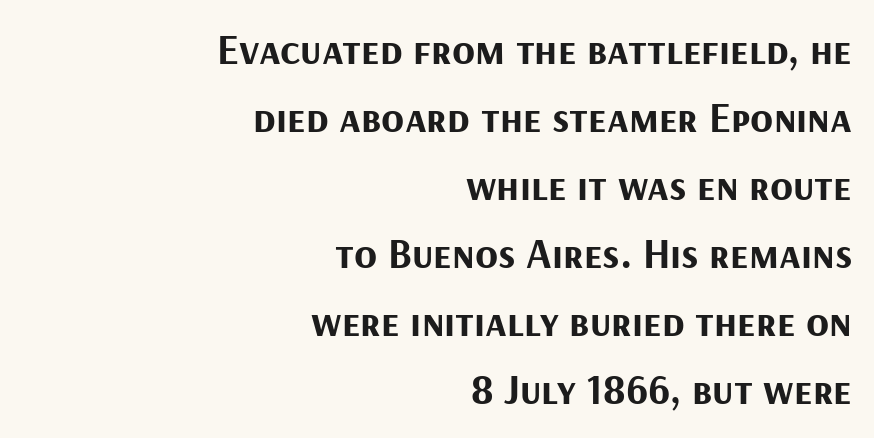
The image shows 42 px bold sans-serif type, upright; set right-aligned, normal line spacing (1.62x), normal letter spacing, not underlined; medium stroke contrast and a medium x-height.
